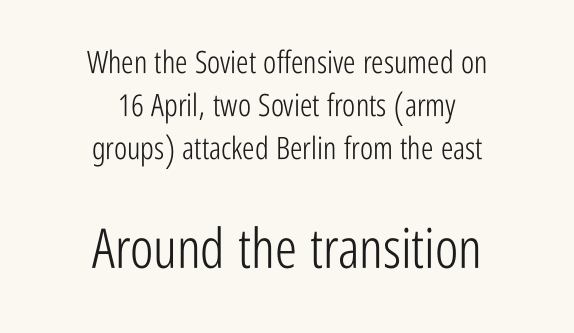
The image shows 55 px light, condensed sans-serif type, upright; set centered, normal line spacing (1.38x), normal letter spacing, not underlined; the second (bottom) block is 1.77x larger; low stroke contrast and a medium x-height.
